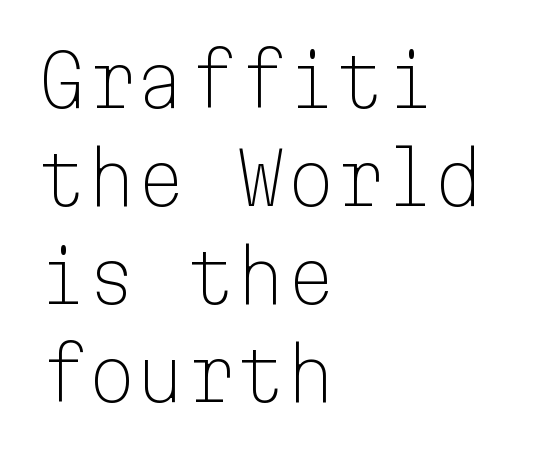
The image shows 71 px light sans-serif type, upright, monospaced; set left-aligned, normal line spacing (1.38x), normal letter spacing, not underlined; low stroke contrast and a medium x-height.
